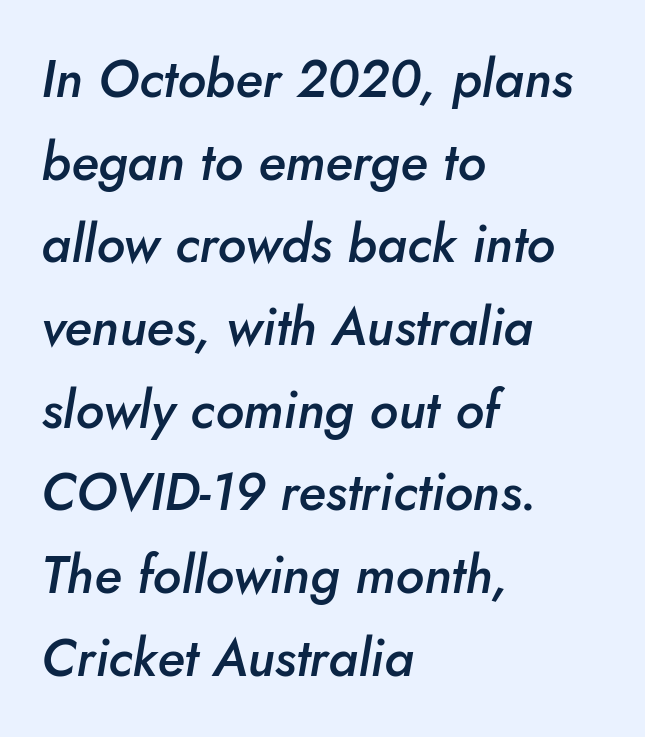
The image shows 52 px semibold type, italic (leaning right); set left-aligned, normal line spacing (1.59x), normal letter spacing, not underlined; low stroke contrast and a small x-height.
